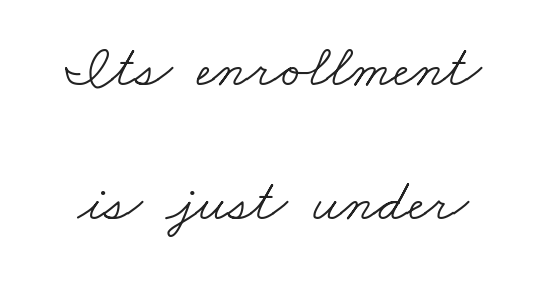
The image shows 60 px light, wide serif type; set loose line spacing (2.24x), normal letter spacing, not underlined; low stroke contrast and a small x-height.
